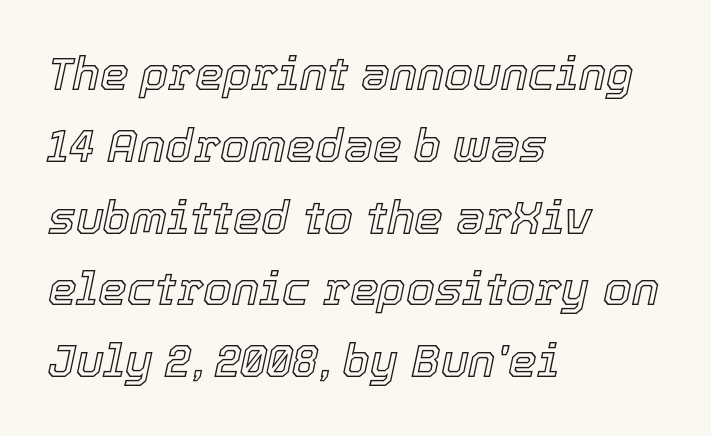
{"italic": "yes", "lean": "right", "slant_degrees": 12, "width": "normal", "x_height": "medium", "monospaced": "no", "underline": "no", "align": "left", "line_spacing": "normal", "line_spacing_ratio": 1.56, "letter_spacing": "normal", "letter_spacing_em": 0.0, "glyph_px": 46}
